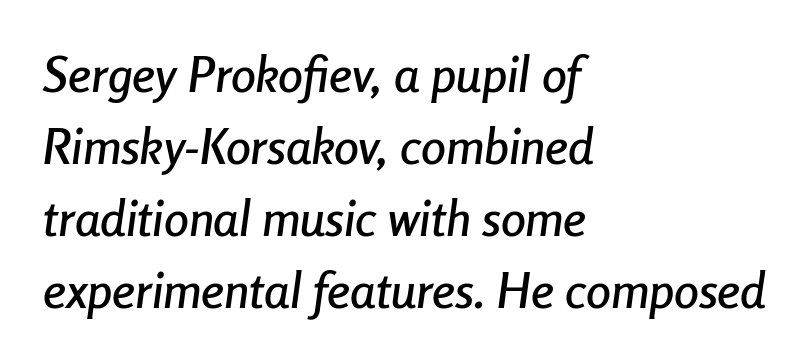
Style check: oblique. Bare-footed words on every line. Here the designer chose a conventional face with non-uniform glyph widths. Honestly, the row spacing looks completely unremarkable. Which margin do the lines hug? The left one — the right edge is uneven. The line texture is even and compact thanks to regular tracking.
